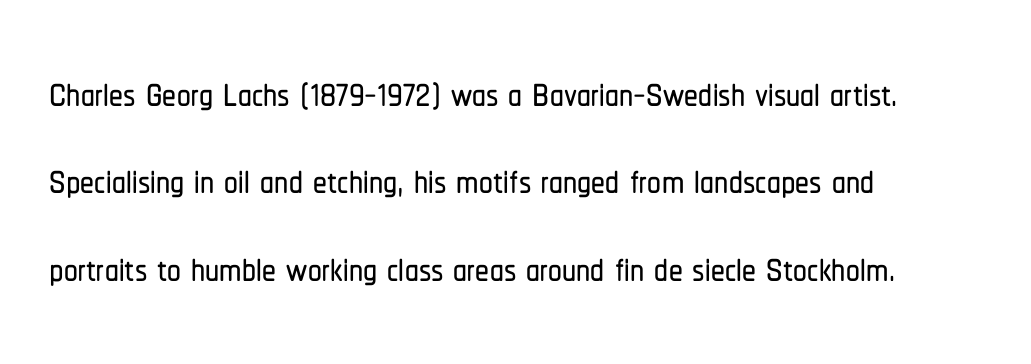
Clear beneath every line of the passage. Visually the block forms a straight wall on the left and a jagged coastline on the right. Italic: no, the glyphs are upright roman. A typesetter would call this proportional, since set widths differ per character.
